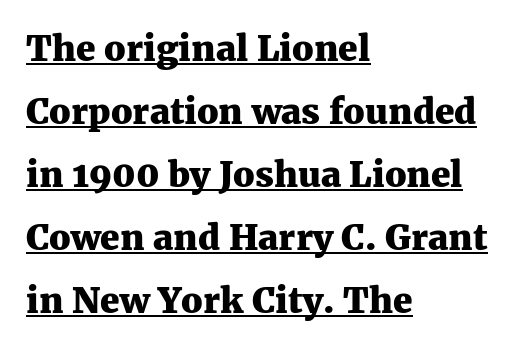
The image shows 35 px heavy serif type, upright; set left-aligned, line spacing 1.8x, normal letter spacing, underlined; medium stroke contrast and a medium x-height.
